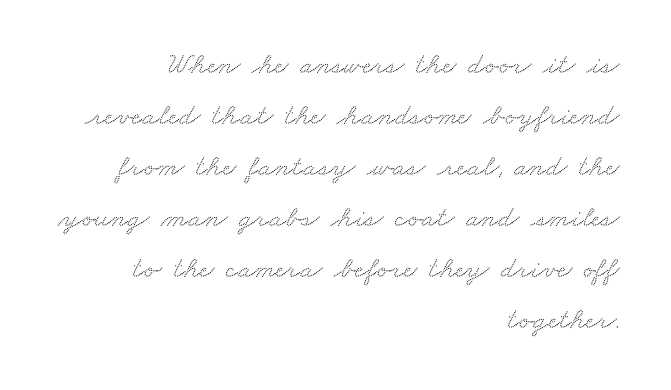
A typesetter would call this proportional, since set widths differ per character. This sample uses plain, unmodified letter spacing. Notice how the passage keeps a crisp vertical edge on the right only. Successive baselines arrive at the customary interval.
